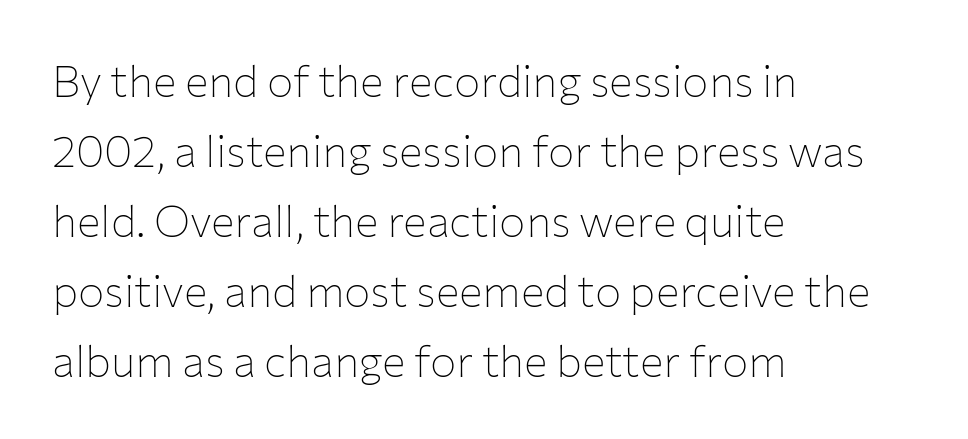
Glance below the letters and you will spot only blank space. Quick note: not italic, upright. Every row of glyphs begins at an identical x-position on the left. Nothing unusual about the tracking: characters are spaced as the font intends. Note the varied advance widths — an 'i' is clearly narrower than an 'm'.
